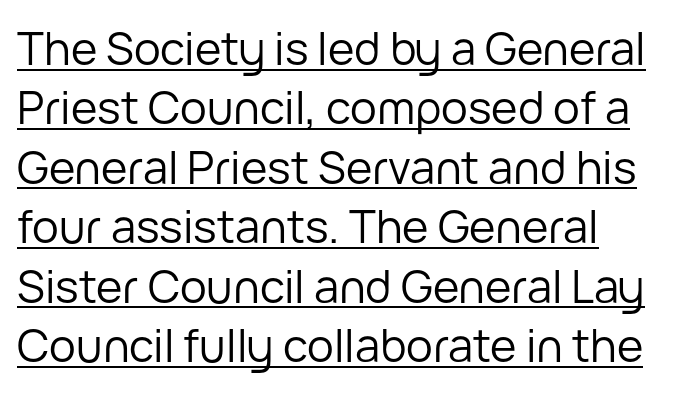
{"serif": "no", "italic": "no", "bold": "no", "weight": "regular", "width": "normal", "stroke_contrast": "low", "x_height": "medium", "monospaced": "no", "underline": "yes", "align": "left", "line_spacing": "normal", "line_spacing_ratio": 1.32, "letter_spacing": "normal", "letter_spacing_em": 0.0, "glyph_px": 45}
